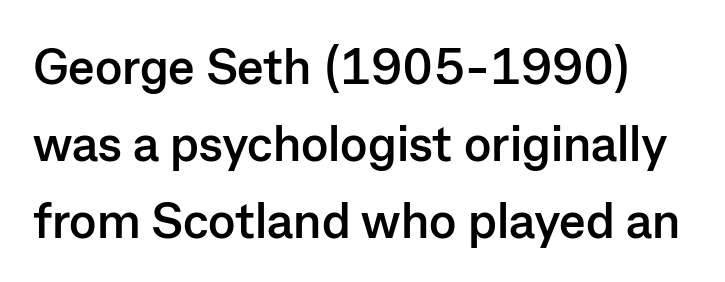
{"serif": "no", "italic": "no", "bold": "yes", "weight": "semibold", "width": "normal", "stroke_contrast": "low", "x_height": "medium", "monospaced": "no", "underline": "no", "line_spacing": "normal", "line_spacing_ratio": 1.54, "letter_spacing": "normal", "letter_spacing_em": 0.0, "glyph_px": 50}
